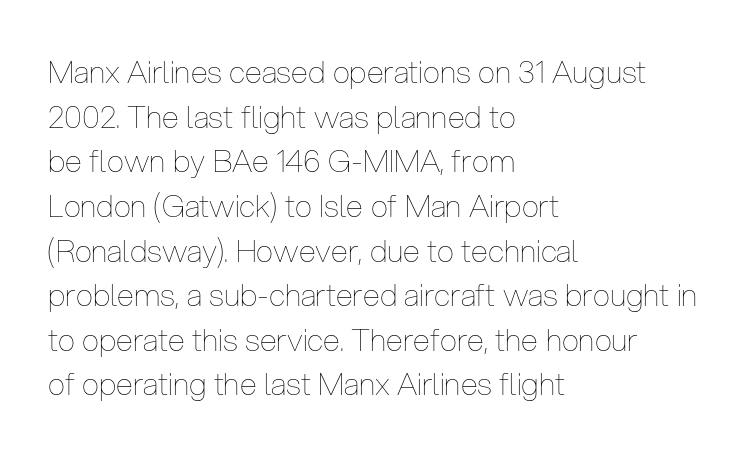
{"italic": "no", "bold": "no", "weight": "thin", "width": "condensed", "stroke_contrast": "low", "x_height": "medium", "monospaced": "no", "underline": "no", "align": "left", "line_spacing": "normal", "line_spacing_ratio": 1.44, "letter_spacing": "normal", "letter_spacing_em": 0.0, "glyph_px": 31}
